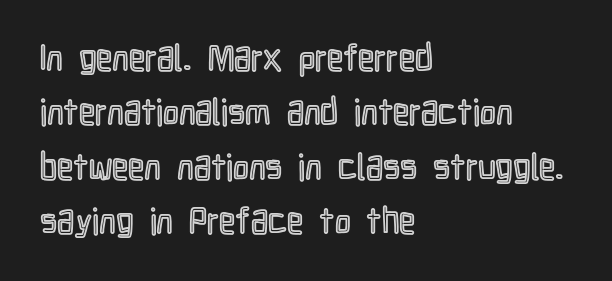
The image shows 36 px condensed type, upright; set left-aligned, normal line spacing (1.51x), normal letter spacing, not underlined; a medium x-height.
